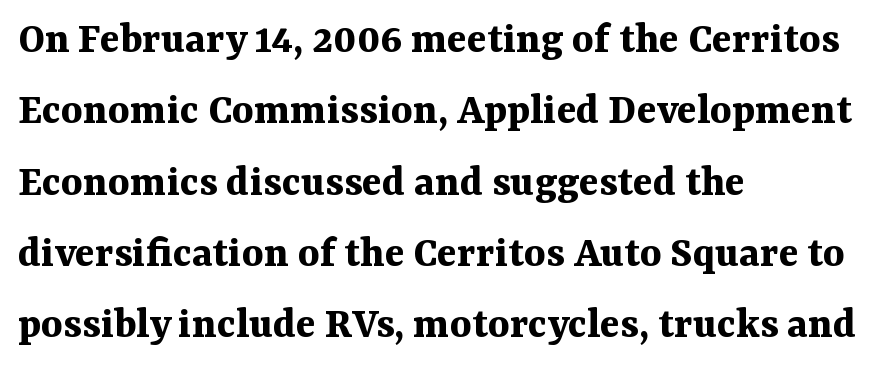
{"serif": "yes", "italic": "no", "bold": "yes", "weight": "bold", "width": "normal", "stroke_contrast": "medium", "x_height": "medium", "monospaced": "no", "underline": "no", "align": "left", "line_spacing": "normal", "line_spacing_ratio": 1.55, "letter_spacing": "normal", "letter_spacing_em": 0.0, "glyph_px": 46}
